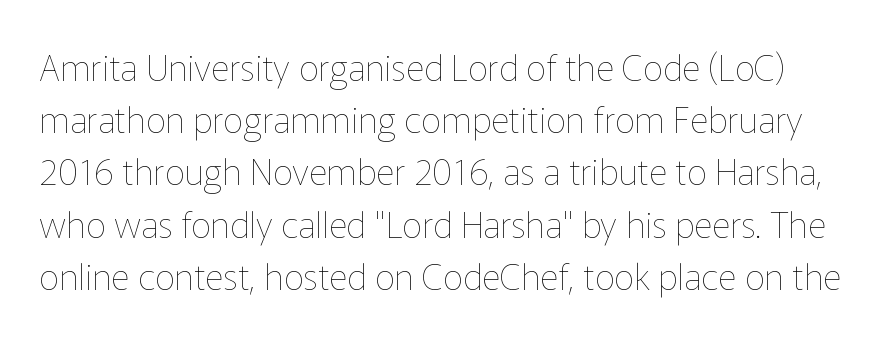
A typesetter would call this proportional, since set widths differ per character. Successive baselines arrive at the customary interval. Underline: absent. Ordinary non-slanted type is in use. Heft: none added — not bold. The letterforms sit shoulder to shoulder at normal distance.
